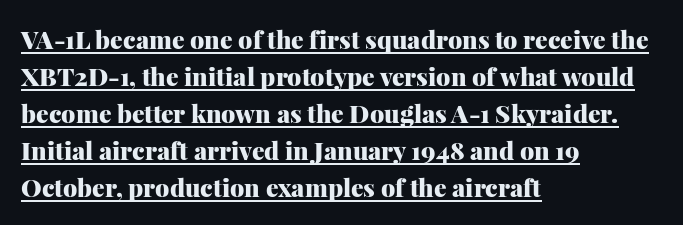
Q: Is the text bold? A: Yes.
Q: Is the text italic (slanted)? A: No, it is upright.
Q: Is the text underlined? A: Yes.
Q: How is the paragraph aligned? A: Left-aligned.
Q: Is the spacing between letters normal or unusually wide? A: Normal.
Q: Is the spacing between lines tight, normal or loose? A: Normal.
